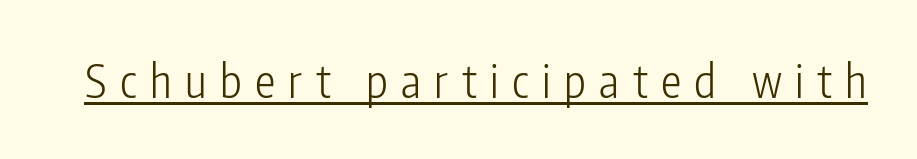
The image shows 46 px light, condensed sans-serif type, upright; set unusually wide letter spacing (+0.29 em), underlined; low stroke contrast and a medium x-height.
